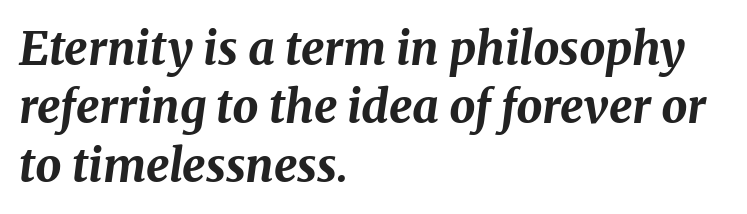
Q: Is the text bold? A: Yes.
Q: Is the text italic (slanted)? A: Yes, it leans right by about 8 degrees.
Q: Is the text underlined? A: No.
Q: How is the paragraph aligned? A: Left-aligned.
Q: Is the spacing between letters normal or unusually wide? A: Normal.
Q: Is the spacing between lines tight, normal or loose? A: Normal.
Q: Width (condensed, normal, or wide)? A: Normal.
Q: Stroke contrast? A: Medium.
Q: x-height? A: Medium.
Q: Monospaced? A: No.
